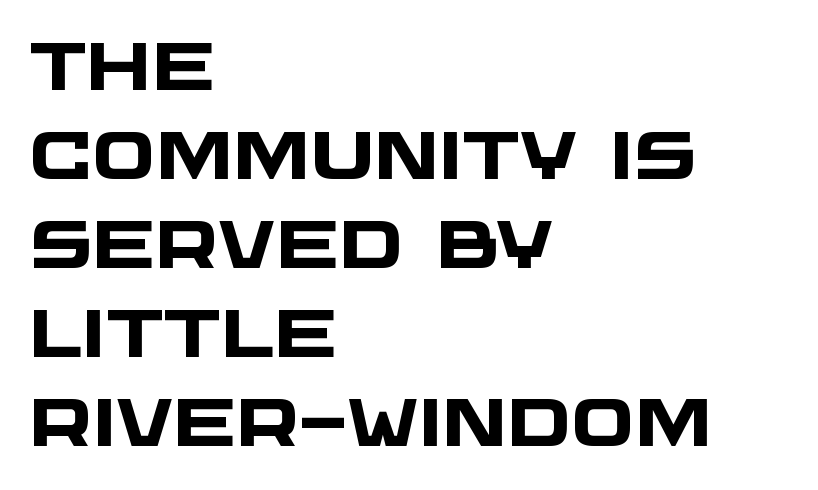
The image shows 67 px heavy, wide sans-serif type; set left-aligned, normal line spacing (1.33x), normal letter spacing, not underlined; low stroke contrast and a large x-height.
